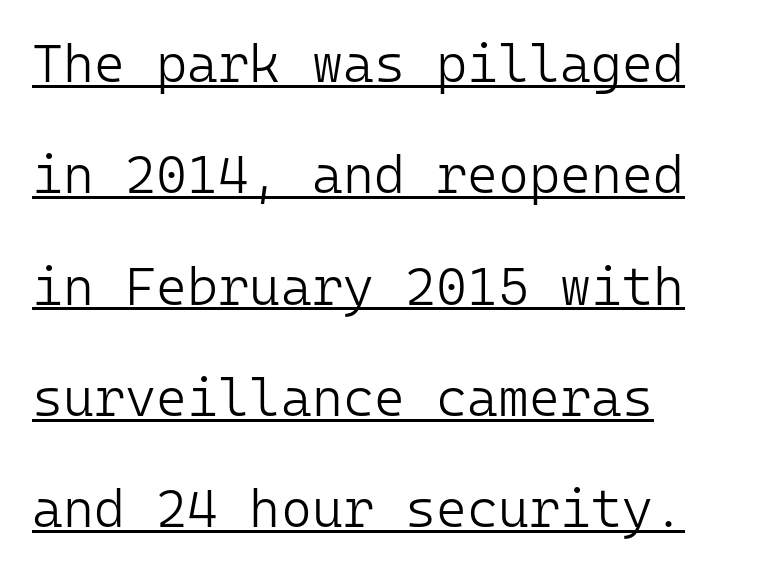
{"serif": "no", "italic": "no", "bold": "no", "weight": "light", "width": "normal", "stroke_contrast": "low", "x_height": "medium", "monospaced": "yes", "underline": "yes", "align": "left", "line_spacing": "loose", "line_spacing_ratio": 2.1, "letter_spacing": "normal", "letter_spacing_em": 0.0, "glyph_px": 53}
